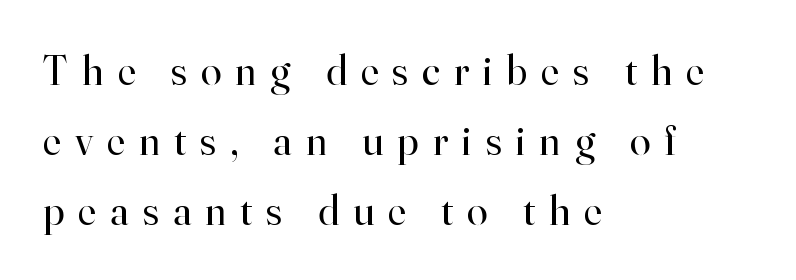
Teacher's note: observe the even left margin — that is flush-left alignment. Students, note that the glyphs here are deliberately spaced far apart. Old-style or modern, the face here clearly has serifs. You could not count columns in this text — the font is proportionally spaced. Glance below the letters and you will spot only blank space. Rendered with straight, roman letterforms.
